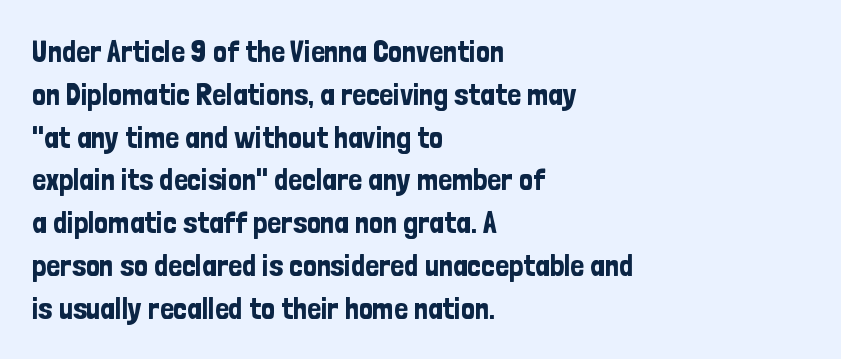
Q: Is the text italic (slanted)? A: No, it is upright.
Q: Is the typeface a serif or a sans-serif typeface? A: Sans-serif.
Q: Is the text underlined? A: No.
Q: How is the paragraph aligned? A: Left-aligned.
Q: Is the spacing between letters normal or unusually wide? A: Normal.
Q: Is the spacing between lines tight, normal or loose? A: Normal.
Q: Width (condensed, normal, or wide)? A: Condensed.
Q: Stroke contrast? A: Low.
Q: x-height? A: Medium.
Q: Monospaced? A: No.
